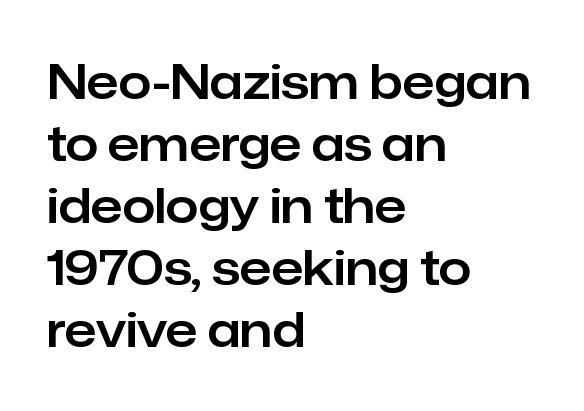
{"serif": "no", "italic": "no", "width": "normal", "stroke_contrast": "low", "x_height": "medium", "monospaced": "no", "underline": "no", "align": "left", "line_spacing": "normal", "line_spacing_ratio": 1.32, "letter_spacing": "normal", "letter_spacing_em": 0.0, "glyph_px": 47}
